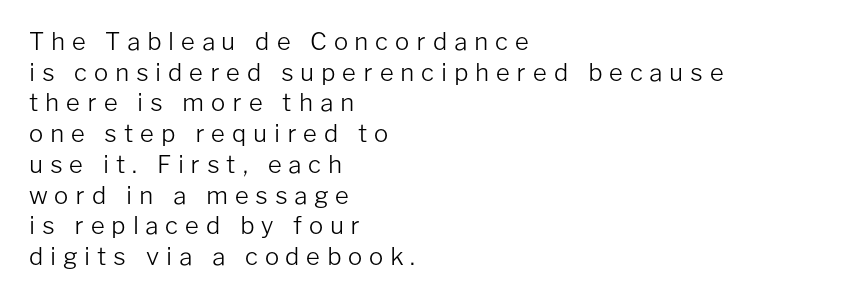
Q: Is the text bold? A: No.
Q: Is the text italic (slanted)? A: No, it is upright.
Q: Is the text underlined? A: No.
Q: How is the paragraph aligned? A: Left-aligned.
Q: Is the spacing between letters normal or unusually wide? A: Unusually wide.
Q: Is the spacing between lines tight, normal or loose? A: Normal.
